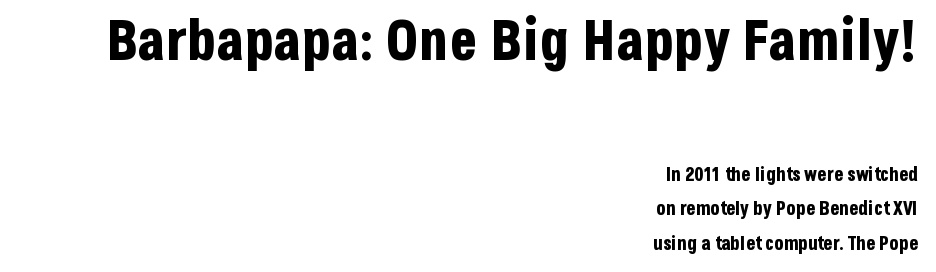
The image shows 57 px bold, condensed sans-serif type, upright; set right-aligned, line spacing 1.81x, normal letter spacing, not underlined; the first (top) block is 3.0x larger; low stroke contrast and a large x-height.
